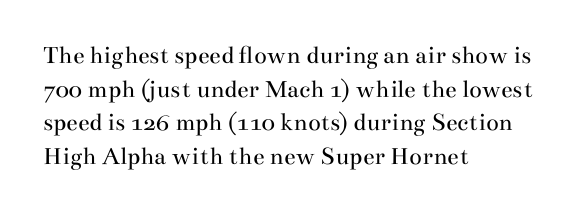
{"italic": "no", "bold": "no", "underline": "no", "align": "left", "line_spacing": "normal", "line_spacing_ratio": 1.29, "letter_spacing": "normal", "letter_spacing_em": 0.0, "glyph_px": 26}
